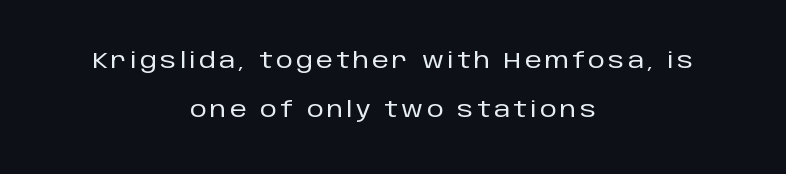
The image shows 21 px text type, upright; set centered, loose line spacing (2.31x), not underlined.
